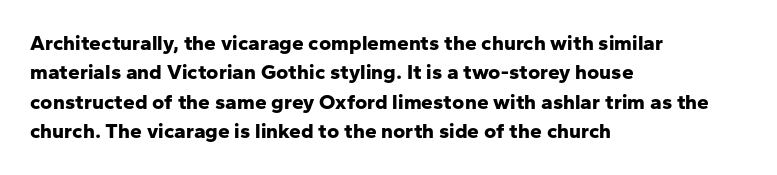
The image shows 21 px bold type, upright; set left-aligned, normal line spacing (1.4x), normal letter spacing, not underlined.
